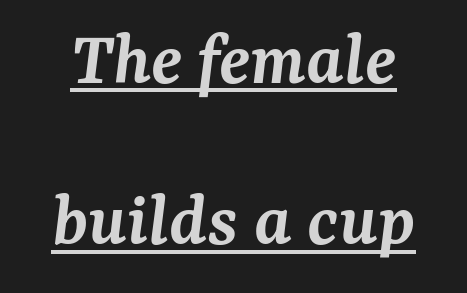
Baseline-to-baseline distance is far greater than the letter height. Small tapered or slab feet sit at the stroke ends, so this counts as serif. Proportional: the letters do not fall into vertical columns. Compared with ordinary roman type, these characters are visibly tilted.
